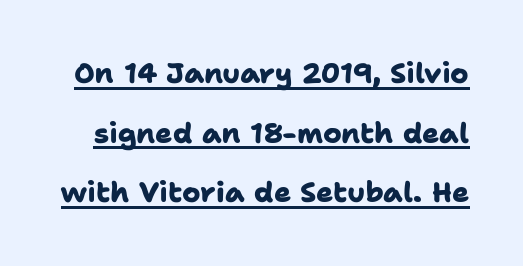
{"serif": "no", "bold": "yes", "weight": "heavy", "width": "normal", "stroke_contrast": "low", "x_height": "medium", "monospaced": "no", "underline": "yes", "line_spacing": "loose", "line_spacing_ratio": 2.13, "letter_spacing": "normal", "letter_spacing_em": 0.0, "glyph_px": 28}
